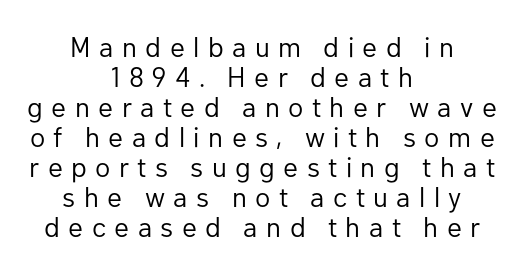
A light-to-regular cut is what we see here. These lines were composed using upright roman letters. A sans-serif font was chosen for this passage. The space directly below the letters is spotless. Typeset on center — no edge is straight. Character widths vary here, with narrow letters taking less room than wide ones.
